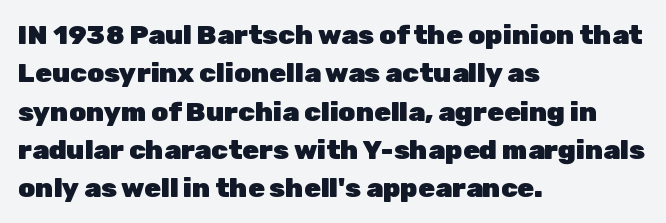
Glyph-to-glyph distance matches everyday printed text. Notice how thick the strokes are: this is what a full bold looks like. A normal amount of white space separates one row of letters from the next. Only glyphs here, with clear space below each row. Vertical strokes here are truly vertical.
